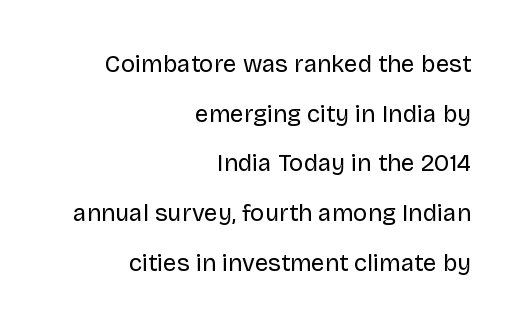
Nobody touched the tracking dial on this one. The leading is generous, giving the passage an open texture. Where is the straight margin? On the right. The space beneath each line is pristine and unruled. Caption: face not bold, strokes unweighted. If you drew a line through each stem, it would be perfectly vertical.
